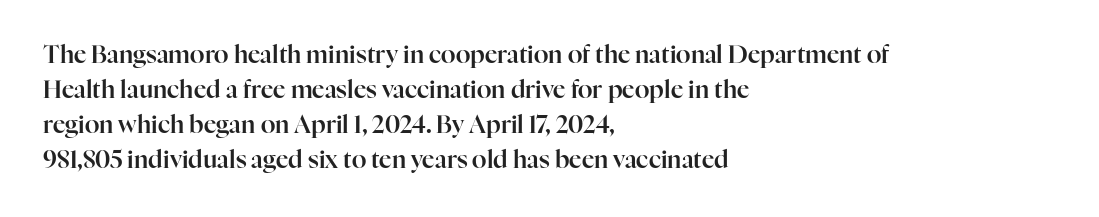
{"italic": "no", "underline": "no", "align": "left", "line_spacing": "normal", "line_spacing_ratio": 1.46, "letter_spacing": "normal", "letter_spacing_em": 0.0, "glyph_px": 24}
